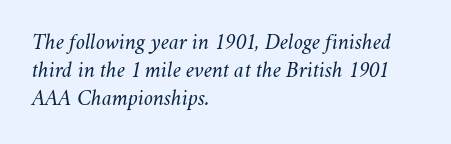
Q: Is the text bold? A: No.
Q: Is the text italic (slanted)? A: Yes, it leans right by about 11 degrees.
Q: Is the text underlined? A: No.
Q: How is the paragraph aligned? A: Left-aligned.
Q: Is the spacing between letters normal or unusually wide? A: Normal.
